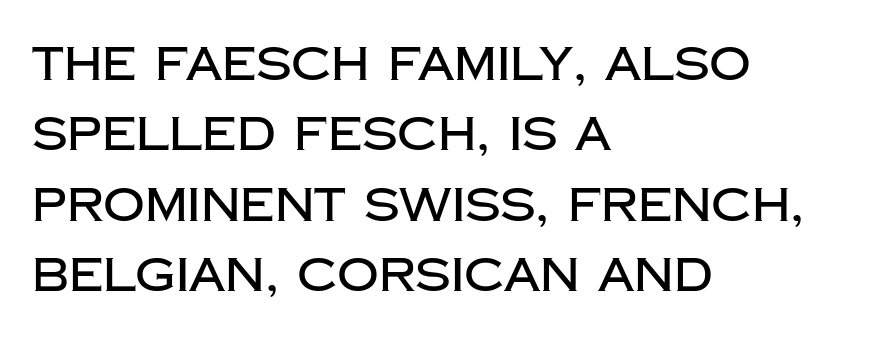
{"serif": "no", "italic": "no", "width": "normal", "stroke_contrast": "low", "x_height": "large", "monospaced": "no", "underline": "no", "align": "left", "line_spacing": "normal", "line_spacing_ratio": 1.53, "letter_spacing": "normal", "letter_spacing_em": 0.0, "glyph_px": 46}
